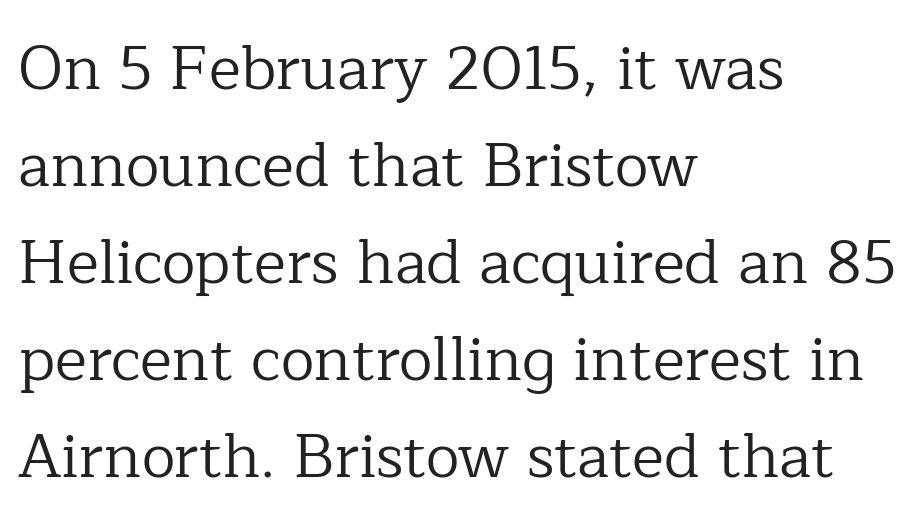
Inter-character spacing is left at the font's built-in metrics. Note: serifs present on the glyphs. Where is the straight margin? On the left. Proportional: the letters do not fall into vertical columns. This is roman type, the default non-slanted kind. If you measured baseline to baseline, you'd find a middling distance.
